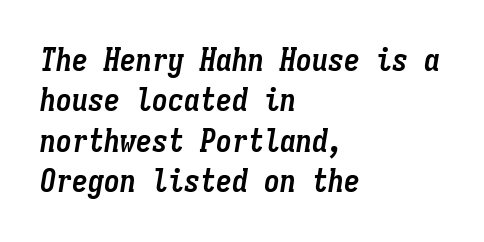
The image shows 32 px semibold, condensed type, italic (leaning right), monospaced; set left-aligned, normal line spacing (1.26x), normal letter spacing, not underlined; low stroke contrast and a medium x-height.
